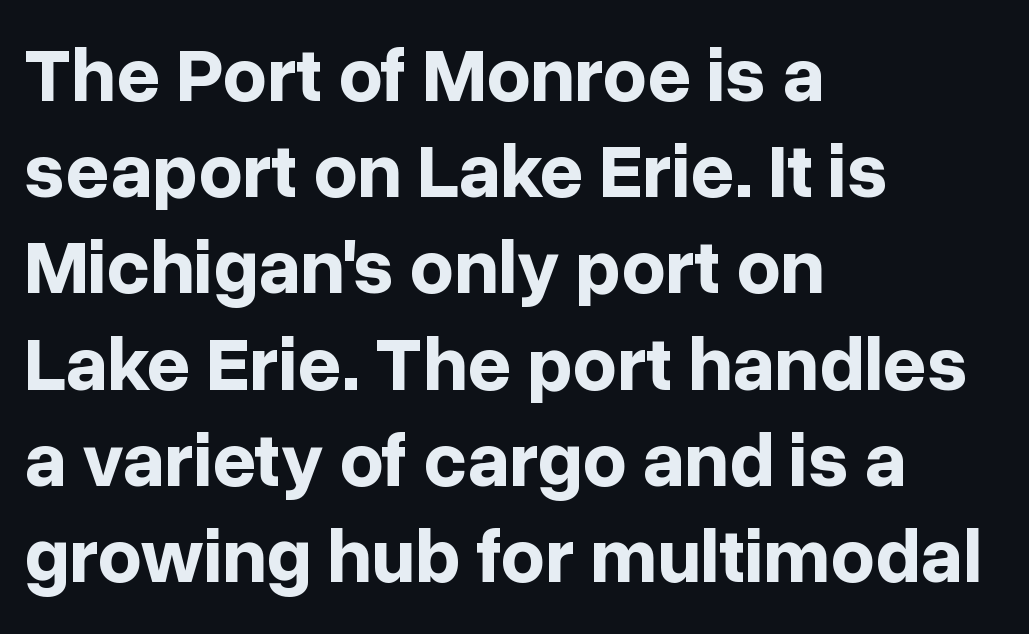
Look at the bottom of the vertical strokes: they stop flat, with no serifs. Posture: upright roman. Honestly, the row spacing looks completely unremarkable. Plenty of ink on the page — the face is bold. You could not count columns in this text — the font is proportionally spaced. The paragraph has a hard left edge and a soft right edge.
